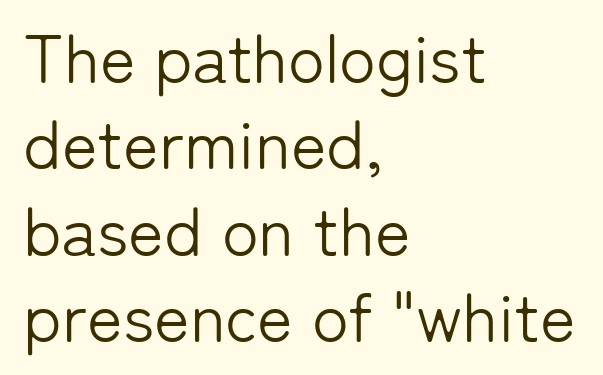
The image shows 68 px light sans-serif type, upright; set left-aligned, normal line spacing (1.27x), normal letter spacing, not underlined; low stroke contrast and a medium x-height.
